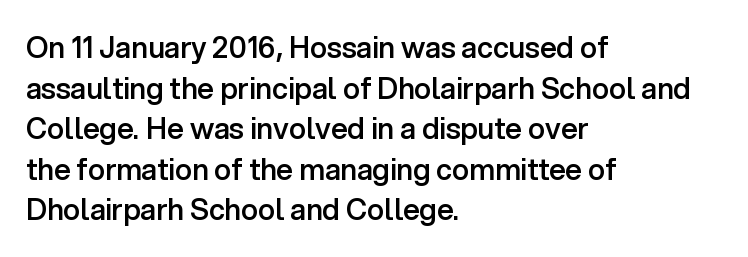
The image shows 29 px semibold sans-serif type, upright; set left-aligned, normal line spacing (1.4x), normal letter spacing, not underlined; low stroke contrast and a medium x-height.
